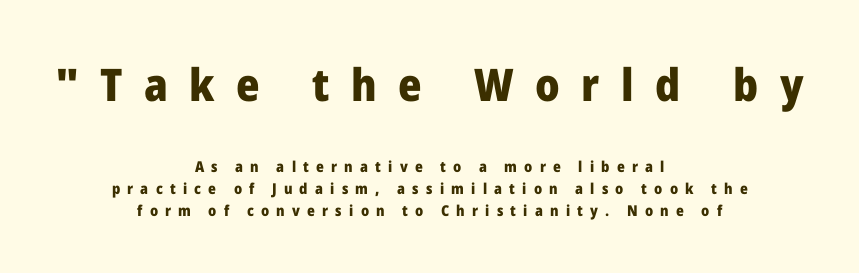
The image shows 45 px heavy sans-serif type, upright; set centered, normal line spacing (1.48x), unusually wide letter spacing (+0.48 em), not underlined; the first (top) block is 3.0x larger; low stroke contrast and a medium x-height.
